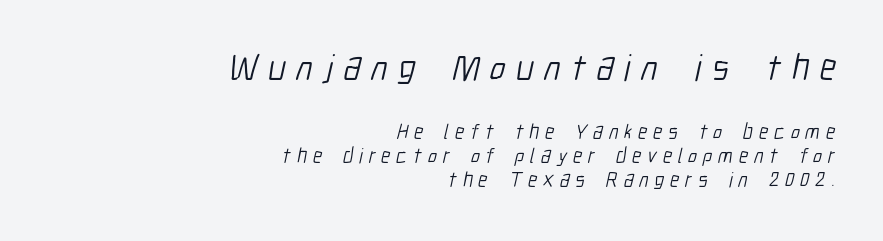
Spacing verdict: proportional, widths tailored to each character. Typographically, this falls in the sans-serif category. Descenders are the only things crossing below the line. Leading is clearly below the norm, producing a dense column. The paragraph shown leans on its right margin.
